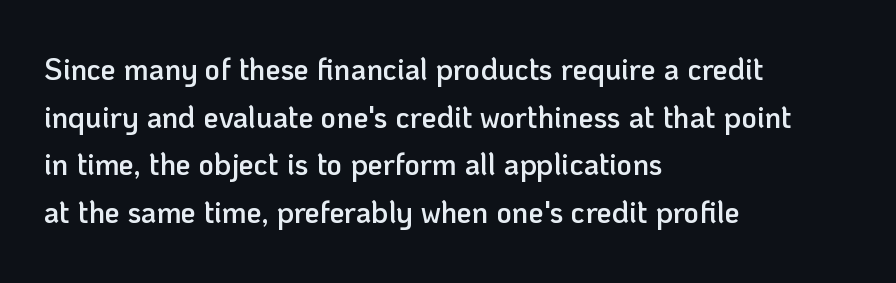
The image shows 30 px semibold sans-serif type, upright; set left-aligned, normal line spacing (1.59x), normal letter spacing, not underlined; low stroke contrast and a medium x-height.
